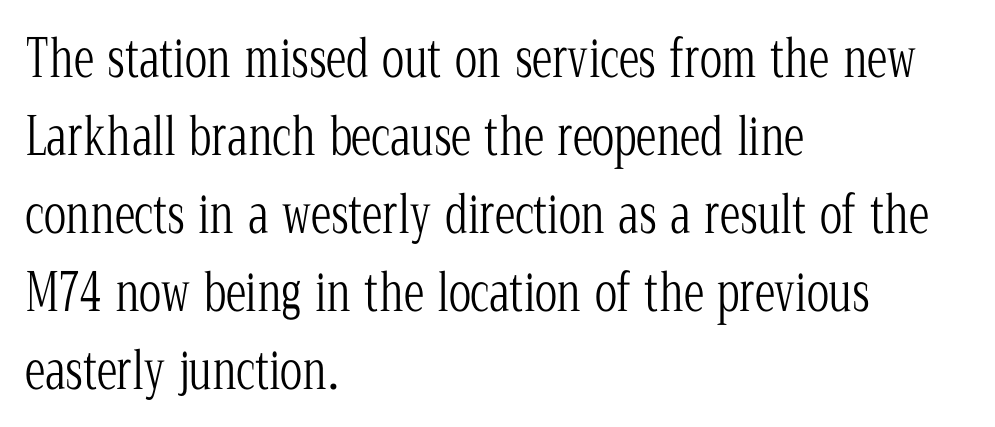
Q: Is the text bold? A: No.
Q: Is the text italic (slanted)? A: No, it is upright.
Q: Is the typeface a serif or a sans-serif typeface? A: Serif.
Q: Is the text underlined? A: No.
Q: How is the paragraph aligned? A: Left-aligned.
Q: Is the spacing between letters normal or unusually wide? A: Normal.
Q: Is the spacing between lines tight, normal or loose? A: Normal.
Q: Width (condensed, normal, or wide)? A: Condensed.
Q: Stroke contrast? A: Low.
Q: x-height? A: Medium.
Q: Monospaced? A: No.
